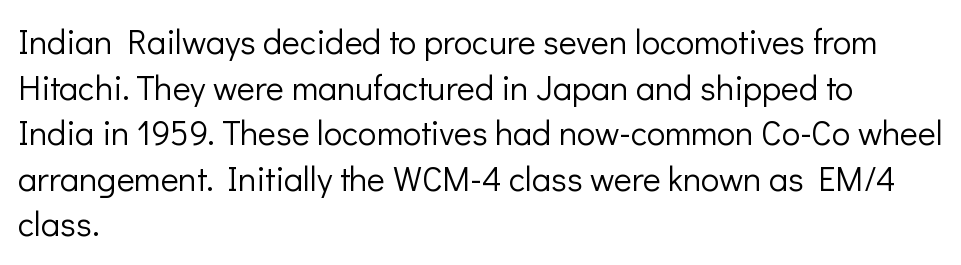
The image shows 34 px light sans-serif type, upright; set left-aligned, normal line spacing (1.34x), normal letter spacing, not underlined; low stroke contrast and a medium x-height.
